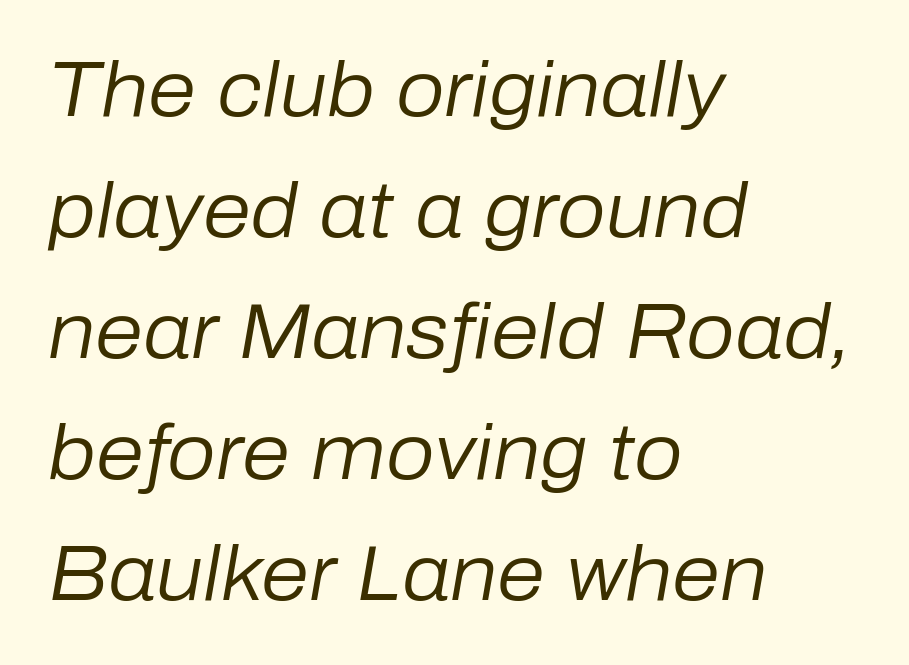
The image shows 77 px regular-weight type, italic (leaning right); set left-aligned, normal line spacing (1.57x), normal letter spacing, not underlined; low stroke contrast and a medium x-height.
